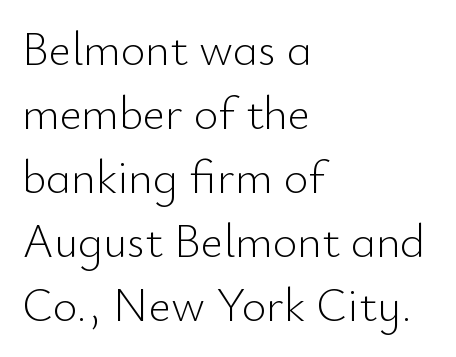
The image shows 47 px light sans-serif type, upright; set left-aligned, normal line spacing (1.36x), normal letter spacing, not underlined; low stroke contrast and a small x-height.
